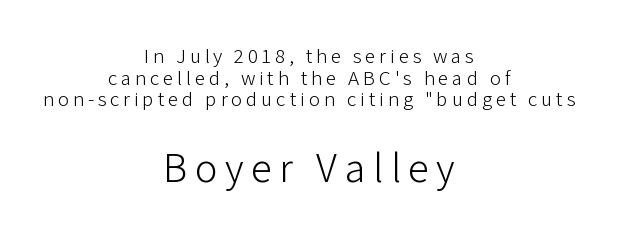
Leading is clearly below the norm, producing a dense column. Unbolded letterforms with no extra heft. Block two is the big one; block one sits smaller above it. Short and long lines alike share a common midpoint.
